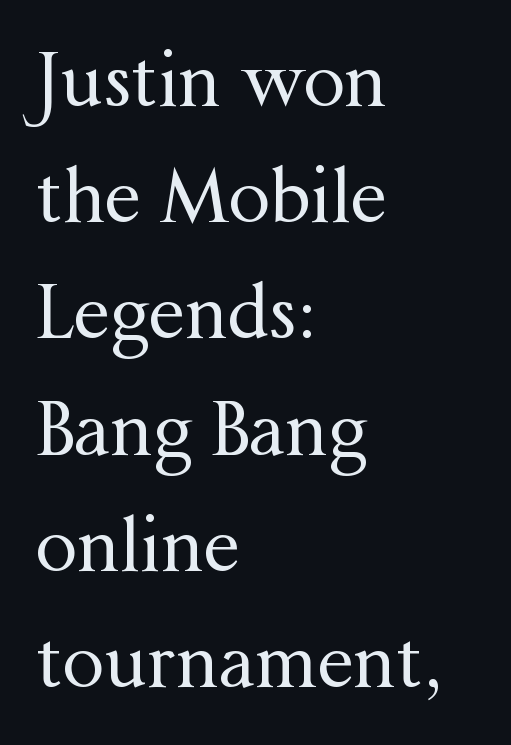
These lines stack with their left ends in a neat column. Heft: none added — not bold. What kind of face is this? One with serifs. The gap between lines stays unmarked. This is the regular roman posture of the typeface.
